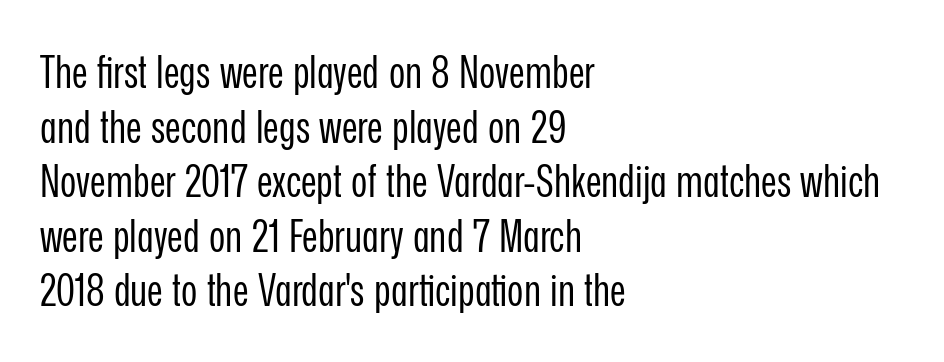
Stroke terminals: plain, sans-serif. The rag falls on the right side of this text block. Decoration check: the copy has no underline. The letterforms sit shoulder to shoulder at normal distance. Stroke mass is kept to a normal reading level or below.
